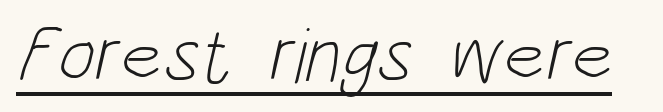
The image shows 79 px light, condensed sans-serif type; set normal letter spacing, underlined; low stroke contrast and a large x-height.
